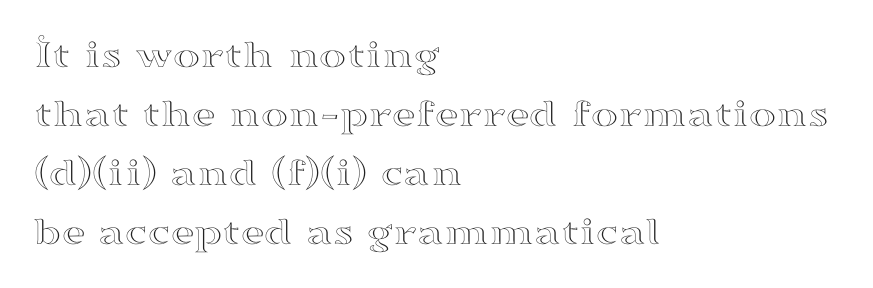
Q: Is the text italic (slanted)? A: No, it is upright.
Q: Is the typeface a serif or a sans-serif typeface? A: Serif.
Q: Is the text underlined? A: No.
Q: How is the paragraph aligned? A: Left-aligned.
Q: Is the spacing between letters normal or unusually wide? A: Normal.
Q: Is the spacing between lines tight, normal or loose? A: Normal.
Q: Width (condensed, normal, or wide)? A: Wide.
Q: Stroke contrast? A: High.
Q: x-height? A: Small.
Q: Monospaced? A: No.
